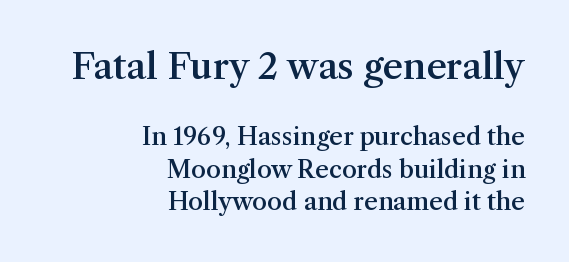
Q: Is the text bold? A: Semi-bold.
Q: Is the text italic (slanted)? A: No, it is upright.
Q: Is the typeface a serif or a sans-serif typeface? A: Serif.
Q: Is the text underlined? A: No.
Q: How is the paragraph aligned? A: Right-aligned.
Q: Is the spacing between letters normal or unusually wide? A: Normal.
Q: Is the spacing between lines tight, normal or loose? A: Normal.
Q: Which block of text is set in a larger size, the first (top) or the second (bottom)? A: The first (top) one.
Q: Width (condensed, normal, or wide)? A: Normal.
Q: Stroke contrast? A: Medium.
Q: x-height? A: Medium.
Q: Monospaced? A: No.
